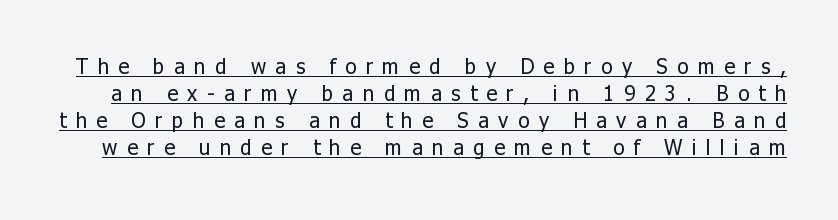
Designer's note — italics off, roman on. On a weight scale, this lands at 450 or below. The passage shown has open, widely tracked lettering throughout. The designer left line spacing at the default. This sample carries an underscore along the baseline area.
